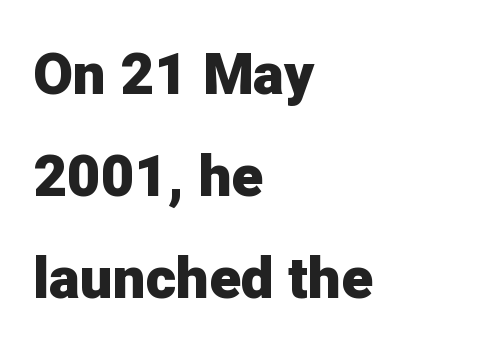
Q: Is the text bold? A: Yes.
Q: Is the text italic (slanted)? A: No, it is upright.
Q: Is the typeface a serif or a sans-serif typeface? A: Sans-serif.
Q: Is the text underlined? A: No.
Q: How is the paragraph aligned? A: Left-aligned.
Q: Is the spacing between letters normal or unusually wide? A: Normal.
Q: Width (condensed, normal, or wide)? A: Normal.
Q: Stroke contrast? A: Low.
Q: x-height? A: Medium.
Q: Monospaced? A: No.
